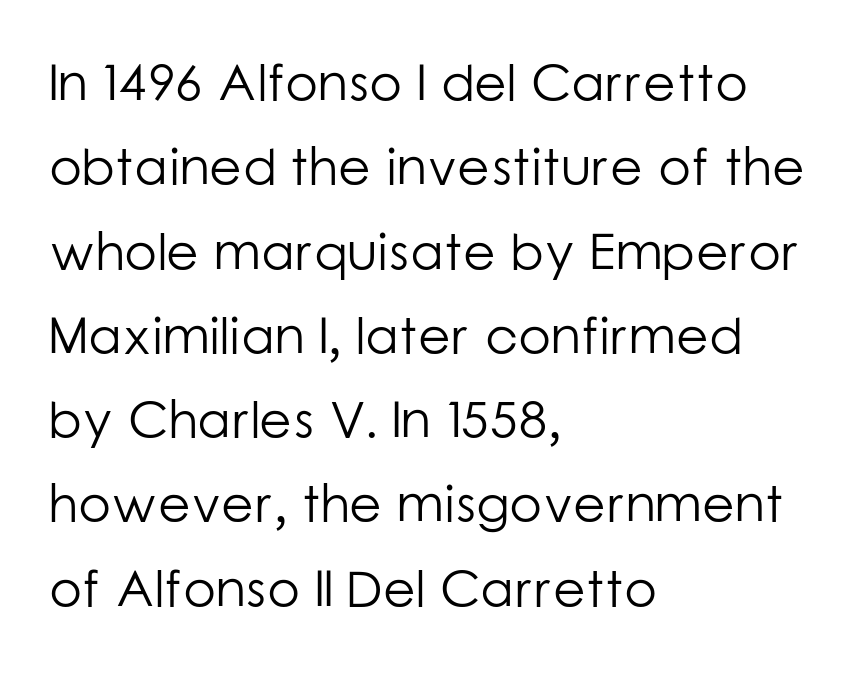
The image shows 53 px light sans-serif type, upright; set left-aligned, normal line spacing (1.59x), normal letter spacing, not underlined; low stroke contrast and a medium x-height.
